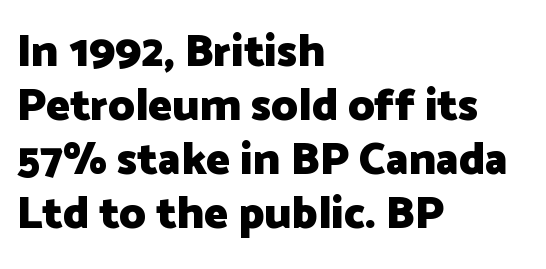
This sample uses plain, unmodified letter spacing. Serif or sans? Sans — the stroke terminals are bare. Character widths vary here, with narrow letters taking less room than wide ones. Italic: no, the glyphs are upright roman. Check the space under the baseline: it is left empty.
